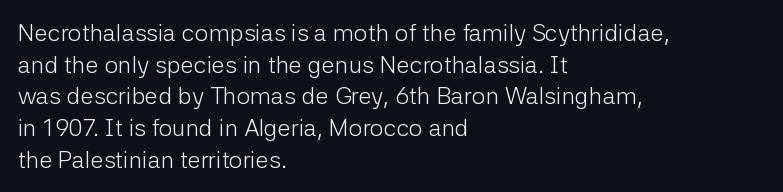
The image shows 24 px text type, upright; set left-aligned, normal line spacing (1.32x), normal letter spacing, not underlined.
